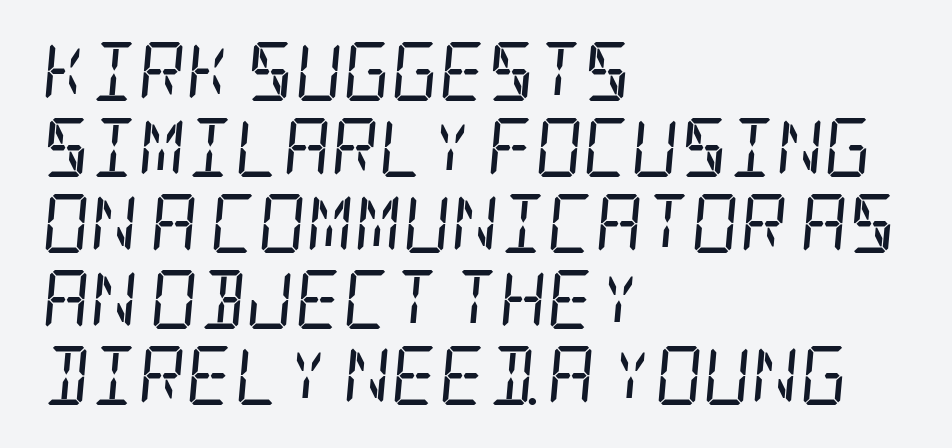
{"serif": "yes", "italic": "yes", "lean": "right", "slant_degrees": 5, "bold": "no", "weight": "regular", "width": "condensed", "stroke_contrast": "low", "x_height": "large", "underline": "no", "align": "left", "line_spacing": "normal", "line_spacing_ratio": 1.29, "letter_spacing": "normal", "letter_spacing_em": 0.0, "glyph_px": 59}
